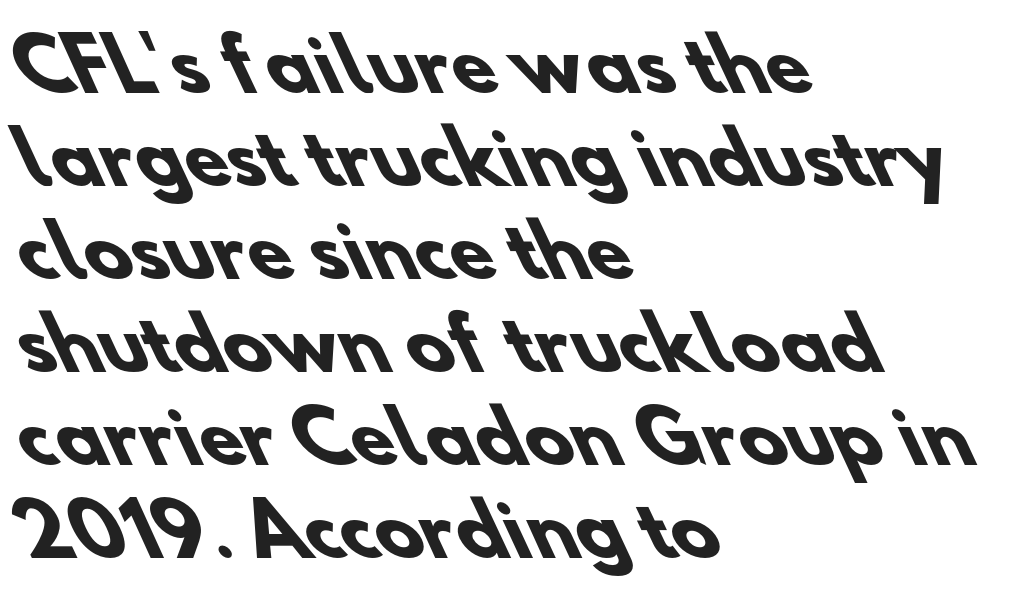
{"serif": "no", "bold": "yes", "weight": "heavy", "width": "normal", "stroke_contrast": "low", "x_height": "small", "monospaced": "no", "underline": "no", "align": "left", "line_spacing": "normal", "line_spacing_ratio": 1.31, "letter_spacing": "normal", "letter_spacing_em": 0.0, "glyph_px": 71}
